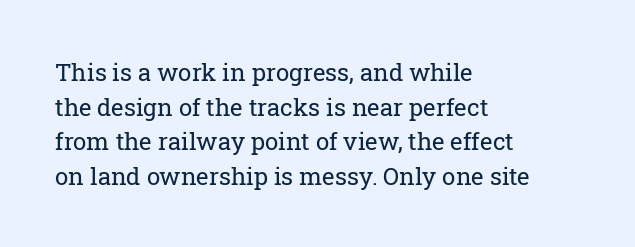
Q: Is the text bold? A: No.
Q: Is the text italic (slanted)? A: No, it is upright.
Q: Is the text underlined? A: No.
Q: How is the paragraph aligned? A: Left-aligned.
Q: Is the spacing between letters normal or unusually wide? A: Normal.
Q: Is the spacing between lines tight, normal or loose? A: Normal.
